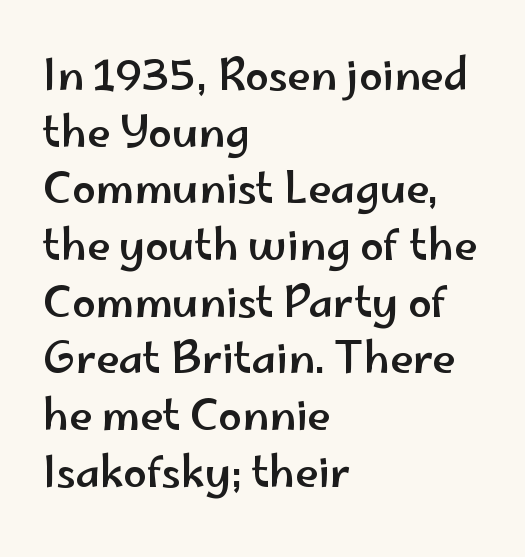
{"serif": "no", "italic": "no", "width": "wide", "stroke_contrast": "low", "x_height": "small", "monospaced": "no", "underline": "no", "align": "left", "line_spacing": "normal", "line_spacing_ratio": 1.35, "letter_spacing": "normal", "letter_spacing_em": 0.0, "glyph_px": 42}
